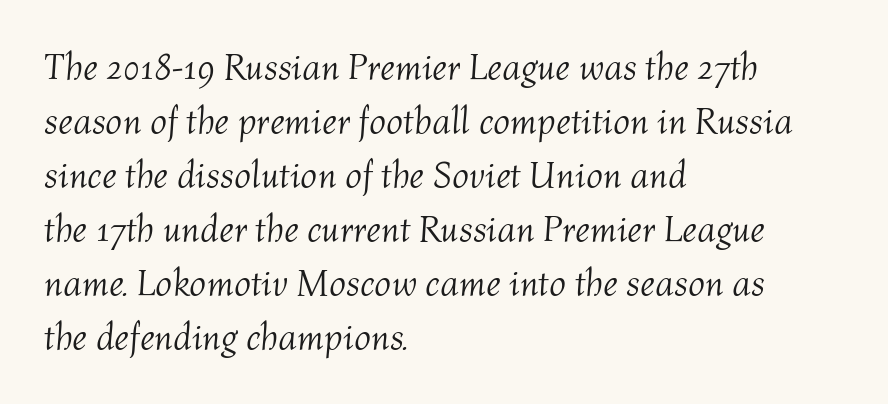
Q: Is the text bold? A: No.
Q: Is the text italic (slanted)? A: Yes, it leans right by about 4 degrees.
Q: Is the text underlined? A: No.
Q: How is the paragraph aligned? A: Left-aligned.
Q: Is the spacing between letters normal or unusually wide? A: Normal.
Q: Is the spacing between lines tight, normal or loose? A: Normal.
Q: Width (condensed, normal, or wide)? A: Normal.
Q: Stroke contrast? A: Medium.
Q: x-height? A: Medium.
Q: Monospaced? A: No.
